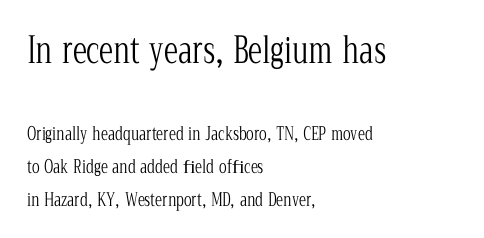
{"serif": "yes", "italic": "no", "bold": "no", "weight": "light", "width": "condensed", "stroke_contrast": "low", "x_height": "medium", "monospaced": "no", "underline": "no", "align": "left", "line_spacing_ratio": 1.83, "letter_spacing": "normal", "letter_spacing_em": 0.0, "larger_block": "first", "size_ratio": 2.0, "glyph_px": 36}
